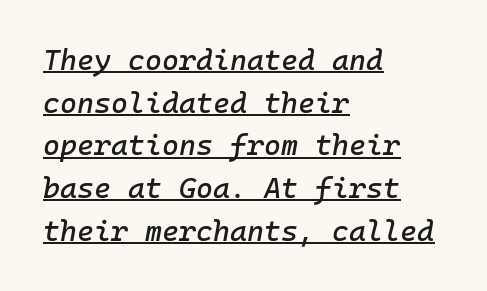
Q: Is the text italic (slanted)? A: Yes, it leans right by about 10 degrees.
Q: Is the text underlined? A: Yes.
Q: How is the paragraph aligned? A: Left-aligned.
Q: Is the spacing between letters normal or unusually wide? A: Normal.
Q: Is the spacing between lines tight, normal or loose? A: Normal.
Q: Width (condensed, normal, or wide)? A: Normal.
Q: Stroke contrast? A: Low.
Q: x-height? A: Medium.
